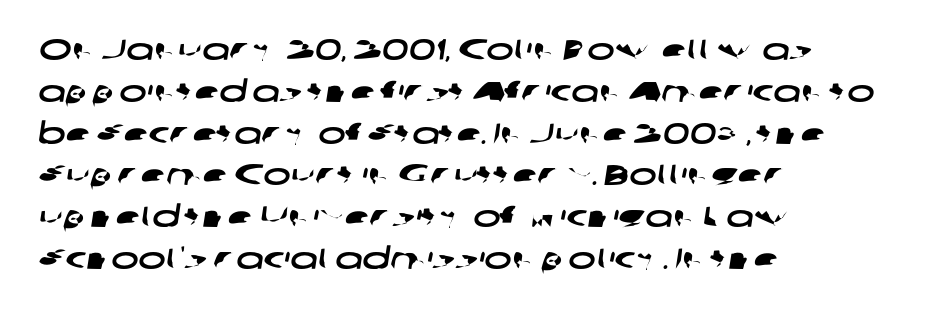
Q: Is the typeface a serif or a sans-serif typeface? A: Sans-serif.
Q: Is the text underlined? A: No.
Q: How is the paragraph aligned? A: Left-aligned.
Q: Is the spacing between letters normal or unusually wide? A: Normal.
Q: Is the spacing between lines tight, normal or loose? A: Normal.
Q: Width (condensed, normal, or wide)? A: Wide.
Q: Stroke contrast? A: Low.
Q: x-height? A: Medium.
Q: Monospaced? A: No.
